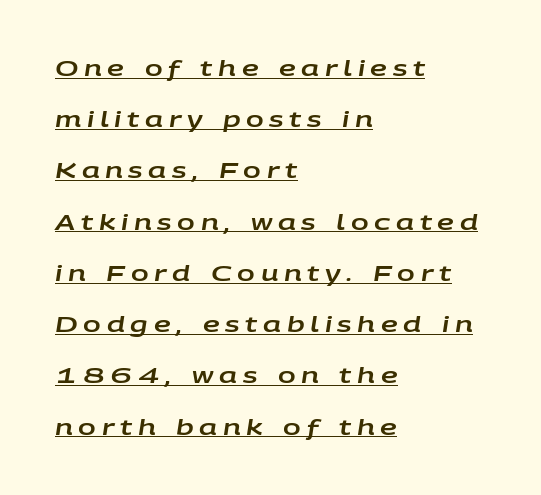
{"italic": "yes", "lean": "right", "slant_degrees": 9, "underline": "yes", "align": "left", "line_spacing": "loose", "line_spacing_ratio": 2.44, "letter_spacing": "wide", "letter_spacing_em": 0.27, "glyph_px": 21}
